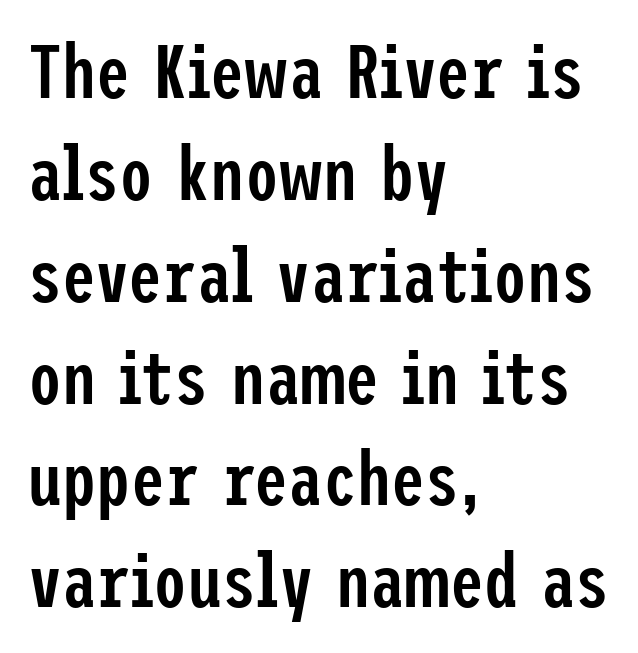
Rows of type keep a routine distance in the vertical direction. The gap between lines stays unmarked. Look at the stroke-to-counter ratio: somewhat heavy, a semibold. Each letter's strokes conclude bluntly, with no projecting serifs.
